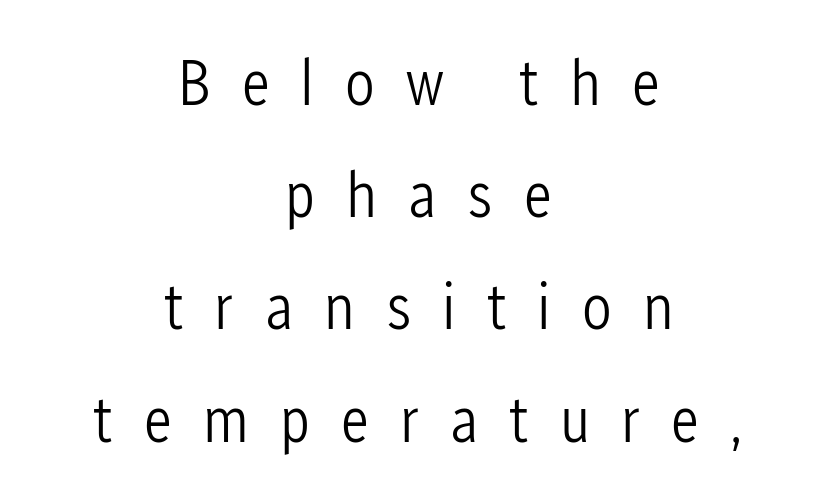
{"serif": "no", "italic": "no", "bold": "no", "weight": "light", "width": "condensed", "stroke_contrast": "low", "x_height": "medium", "monospaced": "no", "underline": "no", "align": "center", "line_spacing": "normal", "line_spacing_ratio": 1.7, "letter_spacing": "wide", "letter_spacing_em": 0.47, "glyph_px": 66}
